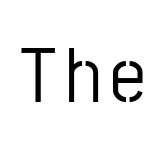
Do the letters lean? They stand straight. This is sans-serif lettering, the kind often seen on screens and signage. Bare-footed words on every line. The face used here is proportionally spaced, like ordinary book or web type.
